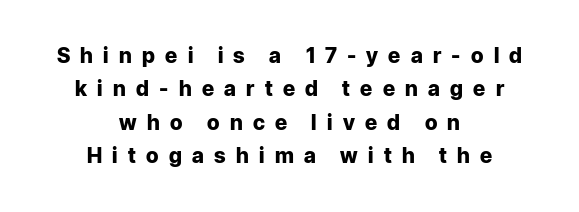
The image shows 21 px bold type, upright; set centered, normal line spacing (1.59x), unusually wide letter spacing (+0.49 em), not underlined.
